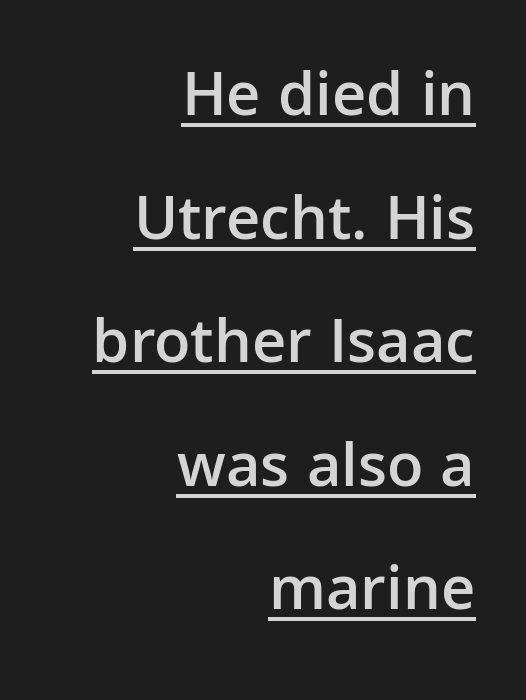
The image shows 64 px semibold sans-serif type, upright; set right-aligned, loose line spacing (1.93x), normal letter spacing, underlined; low stroke contrast and a medium x-height.
